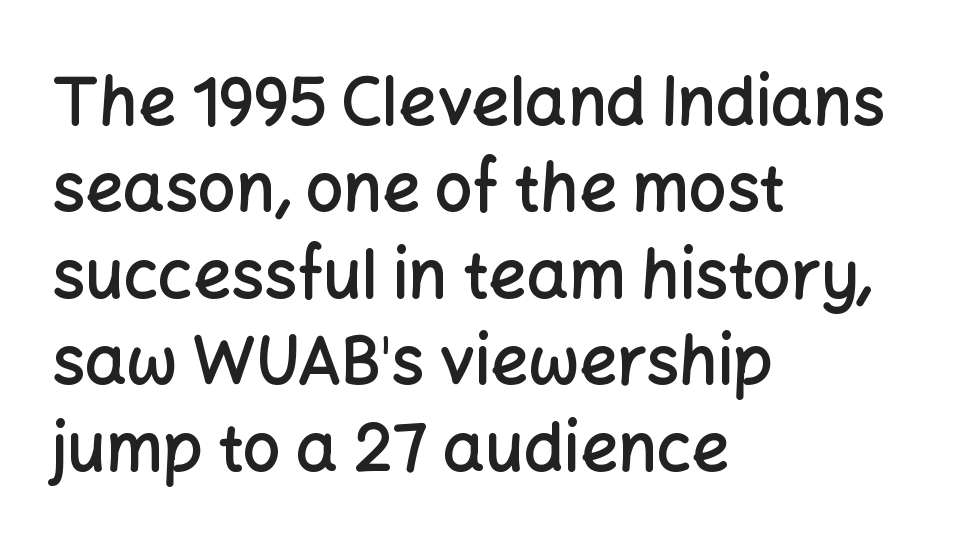
Each glyph is drawn with semibold strokes, heavier than normal yet not fully bold. A classic flush-left, rag-right setting is used for this passage. Each letter keeps its own natural width here, so spacing adapts to shape. Rule under the text: the space is simply empty.
